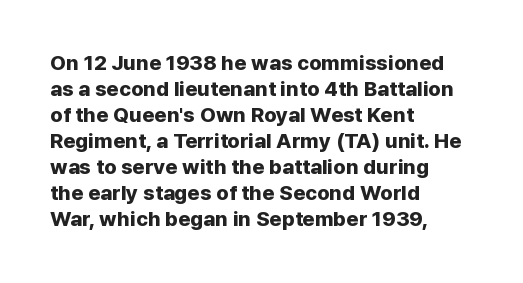
The image shows 21 px bold type, upright; set left-aligned, line spacing 1.24x, normal letter spacing, not underlined.
